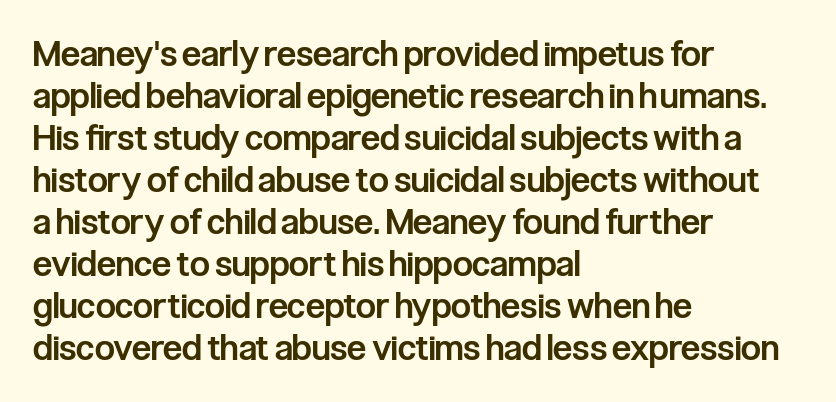
Q: Is the text bold? A: Semi-bold.
Q: Is the text italic (slanted)? A: No, it is upright.
Q: Is the typeface a serif or a sans-serif typeface? A: Sans-serif.
Q: Is the text underlined? A: No.
Q: How is the paragraph aligned? A: Left-aligned.
Q: Is the spacing between letters normal or unusually wide? A: Normal.
Q: Width (condensed, normal, or wide)? A: Condensed.
Q: Stroke contrast? A: Low.
Q: x-height? A: Medium.
Q: Monospaced? A: No.
